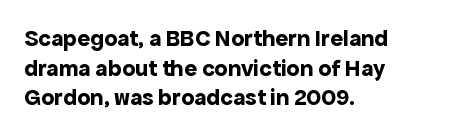
{"italic": "no", "bold": "yes", "underline": "no", "align": "left", "line_spacing_ratio": 1.23, "letter_spacing": "normal", "letter_spacing_em": 0.0, "glyph_px": 24}
